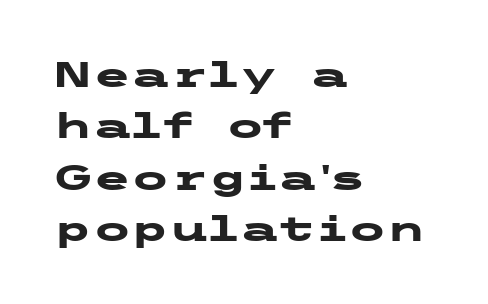
{"serif": "no", "italic": "no", "bold": "yes", "weight": "heavy", "width": "wide", "stroke_contrast": "low", "x_height": "medium", "underline": "no", "align": "left", "line_spacing": "normal", "line_spacing_ratio": 1.47, "letter_spacing": "normal", "letter_spacing_em": 0.0, "glyph_px": 35}
